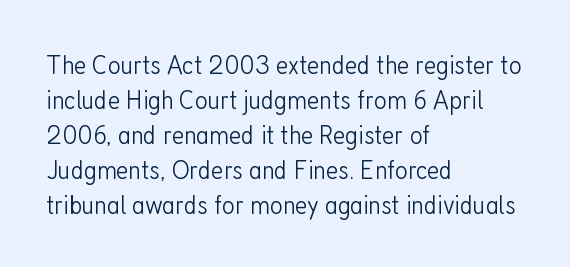
{"serif": "no", "italic": "no", "bold": "no", "weight": "light", "width": "condensed", "stroke_contrast": "low", "x_height": "medium", "monospaced": "no", "underline": "no", "align": "left", "line_spacing": "normal", "line_spacing_ratio": 1.25, "letter_spacing": "normal", "letter_spacing_em": 0.0, "glyph_px": 28}
